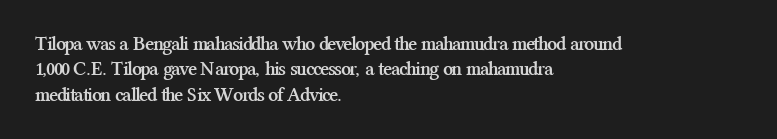
Q: Is the text bold? A: Yes.
Q: Is the text italic (slanted)? A: No, it is upright.
Q: Is the text underlined? A: No.
Q: How is the paragraph aligned? A: Left-aligned.
Q: Is the spacing between letters normal or unusually wide? A: Normal.
Q: Is the spacing between lines tight, normal or loose? A: Normal.
